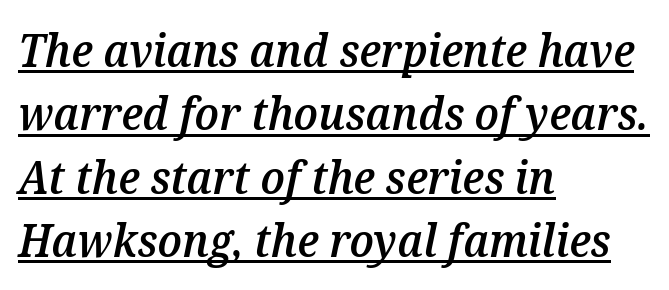
{"italic": "yes", "lean": "right", "slant_degrees": 12, "bold": "semi", "weight": "semibold", "width": "normal", "stroke_contrast": "medium", "x_height": "medium", "monospaced": "no", "underline": "yes", "align": "left", "line_spacing": "normal", "line_spacing_ratio": 1.41, "letter_spacing": "normal", "letter_spacing_em": 0.0, "glyph_px": 45}
